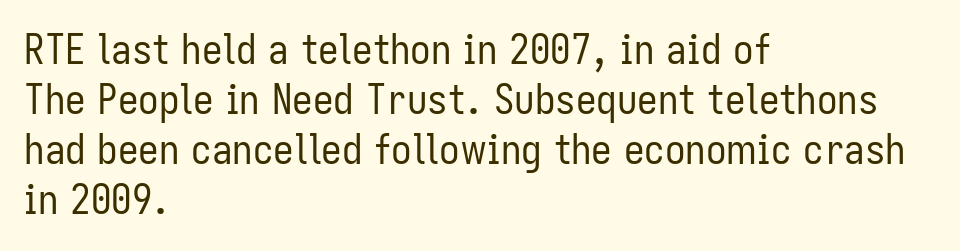
Q: Is the text bold? A: No.
Q: Is the text italic (slanted)? A: No, it is upright.
Q: Is the typeface a serif or a sans-serif typeface? A: Sans-serif.
Q: Is the text underlined? A: No.
Q: How is the paragraph aligned? A: Left-aligned.
Q: Is the spacing between letters normal or unusually wide? A: Normal.
Q: Width (condensed, normal, or wide)? A: Condensed.
Q: Stroke contrast? A: Low.
Q: x-height? A: Medium.
Q: Monospaced? A: No.
